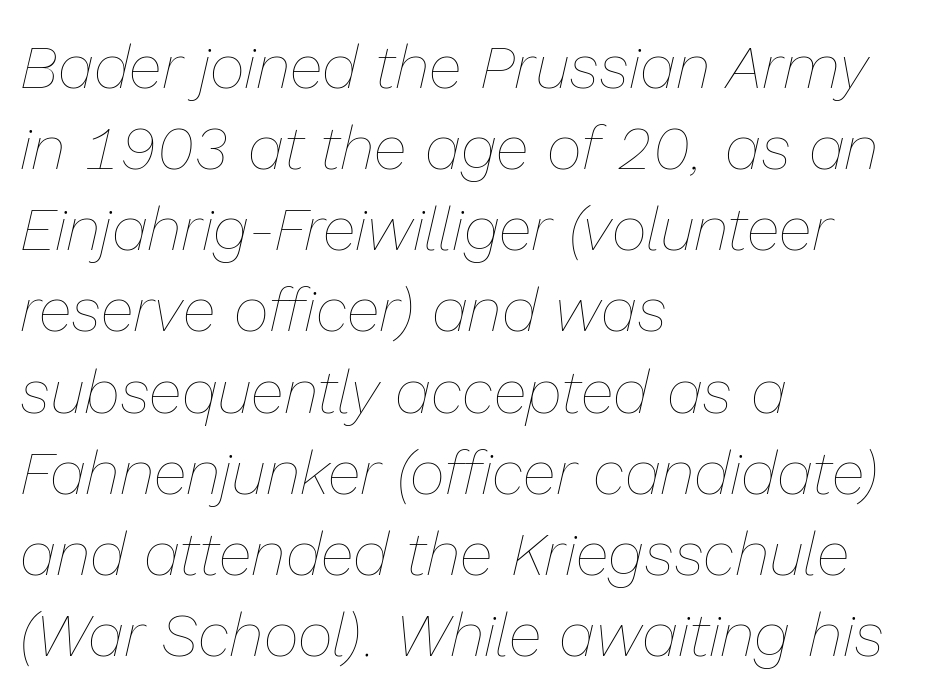
{"italic": "yes", "lean": "right", "slant_degrees": 13, "bold": "no", "weight": "thin", "width": "normal", "stroke_contrast": "low", "x_height": "medium", "monospaced": "no", "underline": "no", "align": "left", "line_spacing": "normal", "line_spacing_ratio": 1.33, "letter_spacing": "normal", "letter_spacing_em": 0.0, "glyph_px": 61}
